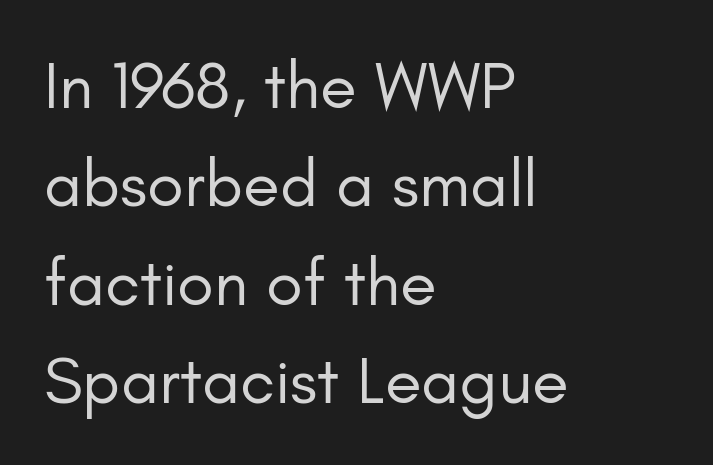
A typesetter would call this leading conventional body-copy spacing. The weight tops out at a normal text grade. The space directly below the letters is spotless. Left-aligned paragraph, ragged on the right. I'd call this a sans setting — the letters go barefoot.
